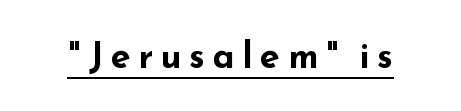
{"serif": "no", "italic": "no", "bold": "yes", "weight": "bold", "width": "wide", "stroke_contrast": "low", "x_height": "small", "monospaced": "no", "underline": "yes", "letter_spacing": "wide", "letter_spacing_em": 0.21, "glyph_px": 36}
